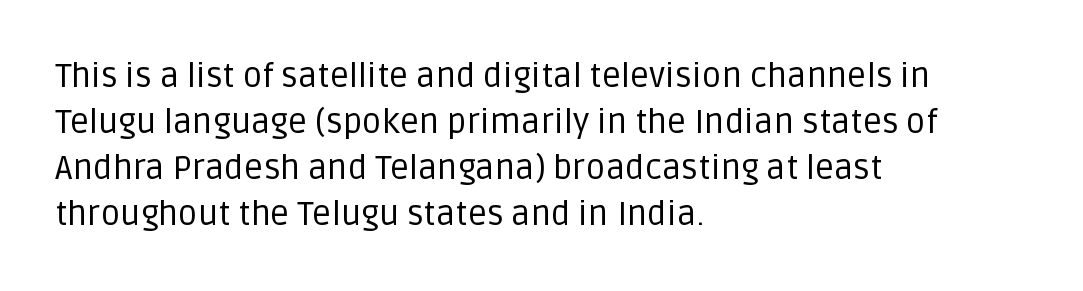
Q: Is the text bold? A: No.
Q: Is the text italic (slanted)? A: No, it is upright.
Q: Is the typeface a serif or a sans-serif typeface? A: Sans-serif.
Q: Is the text underlined? A: No.
Q: How is the paragraph aligned? A: Left-aligned.
Q: Is the spacing between letters normal or unusually wide? A: Normal.
Q: Is the spacing between lines tight, normal or loose? A: Normal.
Q: Width (condensed, normal, or wide)? A: Normal.
Q: Stroke contrast? A: Low.
Q: x-height? A: Large.
Q: Monospaced? A: No.
